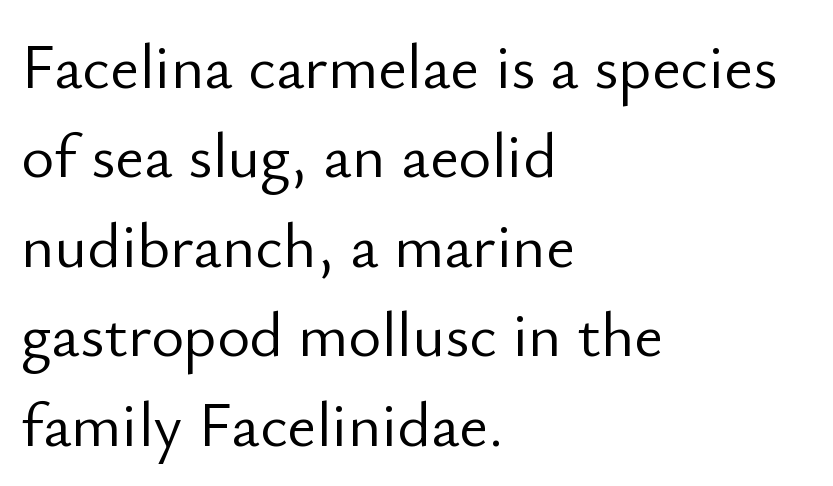
Spacing between characters is what you'd get straight out of the box. Reading down the column, the eye jumps a familiar distance to each next line. Every stem runs plumb, perpendicular to the baseline. Underline: absent. A sans-serif font was chosen for this passage. The lines are quadded left.
